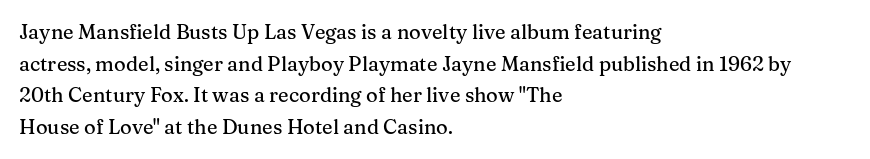
The baseline area is clear. The letterforms sit shoulder to shoulder at normal distance. Each line starts at the same left margin while the right side varies. You can tell it's not italic because the verticals are truly vertical.
